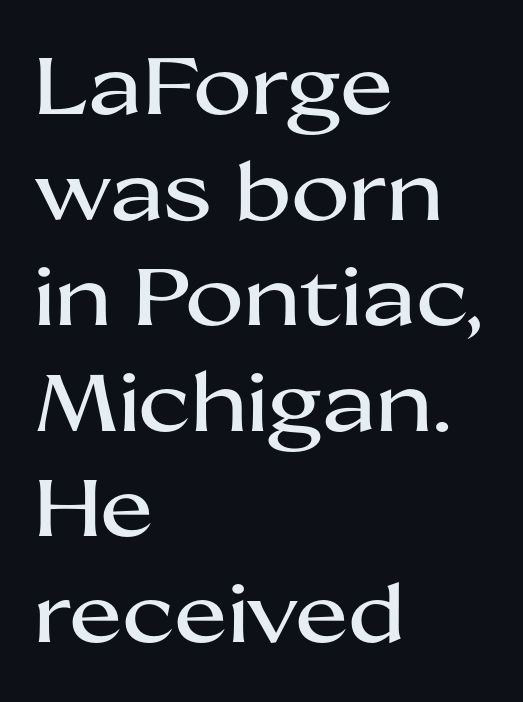
Unlike italic type, these characters show no tilt at all. Leading matches the norm, producing a regular column. Inter-character spacing is left at the font's built-in metrics.
